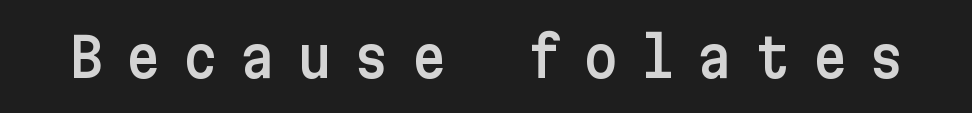
{"serif": "no", "italic": "no", "width": "normal", "stroke_contrast": "low", "x_height": "medium", "underline": "no", "letter_spacing": "wide", "letter_spacing_em": 0.41, "glyph_px": 54}
